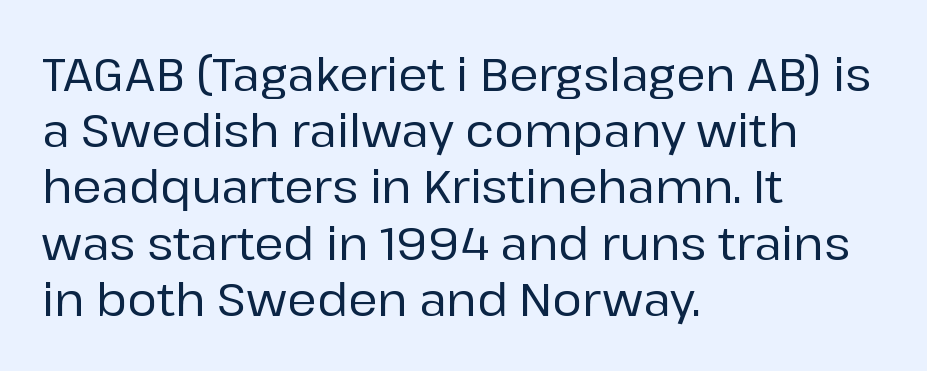
The image shows 45 px sans-serif type, upright; set left-aligned, normal line spacing (1.25x), normal letter spacing, not underlined; low stroke contrast and a medium x-height.
